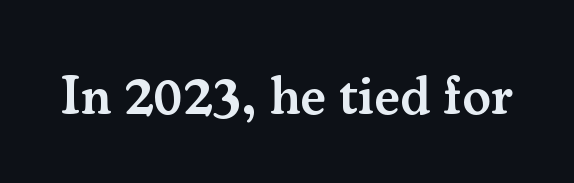
Every stem runs plumb, perpendicular to the baseline. Type without underlining. These lines are rendered in a variable-pitch font. The letters are semibold — heavier than regular but short of a full bold. Spacing between characters is what you'd get straight out of the box.
